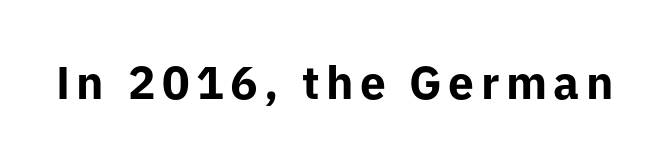
The image shows 46 px bold sans-serif type, upright; set not underlined; low stroke contrast and a medium x-height.
